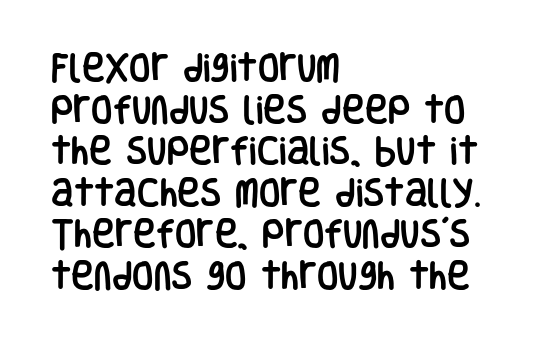
The image shows 31 px condensed sans-serif type, upright; set left-aligned, normal line spacing (1.34x), normal letter spacing, not underlined; low stroke contrast and a large x-height.
